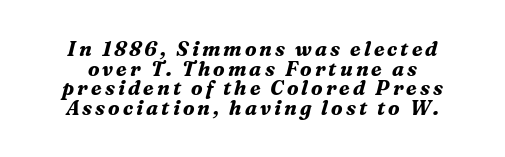
The image shows 20 px bold type, italic (leaning right); set tight line spacing (0.98x), not underlined.
